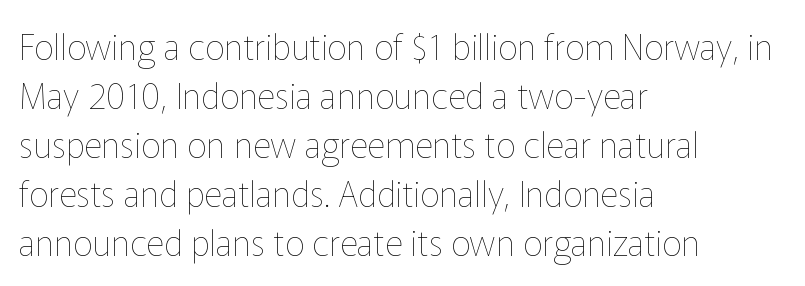
The typeface has the unassuming heft of standard copy or less. The gaps between neighbouring characters are ordinary and unremarkable. Looks like regular typesetting: each glyph gets only the width it needs. The gap between lines stays unmarked.
